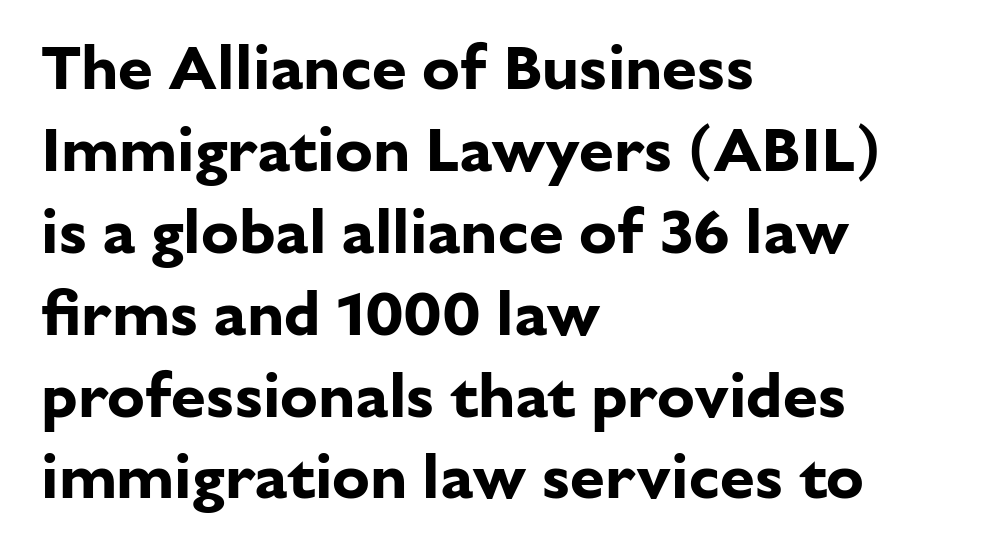
Here the designer chose a conventional face with non-uniform glyph widths. What weight is shown? A full bold with thick strokes. Teacher's note: observe the even left margin — that is flush-left alignment. Short note: letters normally spaced.
